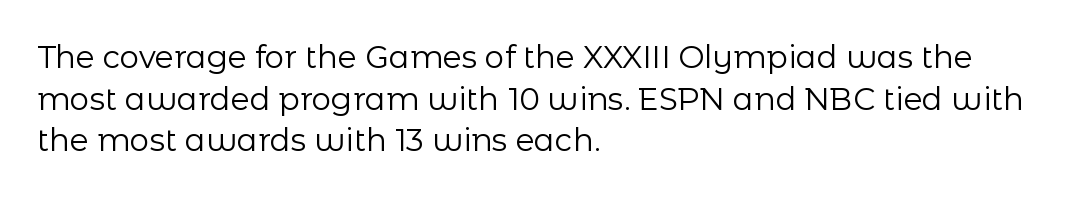
{"serif": "no", "italic": "no", "bold": "no", "weight": "regular", "width": "normal", "stroke_contrast": "low", "x_height": "medium", "monospaced": "no", "underline": "no", "align": "left", "line_spacing": "normal", "line_spacing_ratio": 1.34, "letter_spacing": "normal", "letter_spacing_em": 0.0, "glyph_px": 31}
